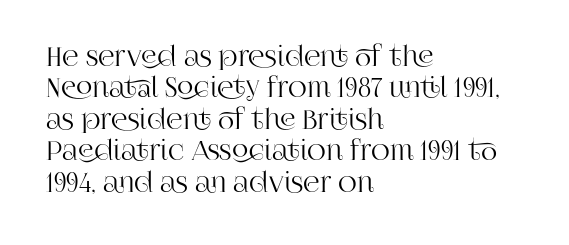
The image shows 26 px text type, upright; set left-aligned, line spacing 1.21x, normal letter spacing, not underlined.
